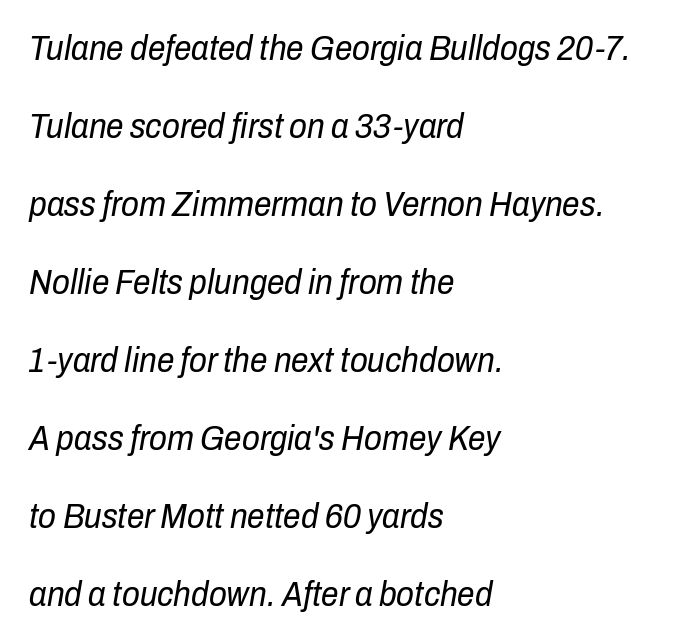
{"italic": "yes", "lean": "right", "slant_degrees": 10, "bold": "no", "weight": "regular", "width": "condensed", "stroke_contrast": "low", "x_height": "medium", "monospaced": "no", "underline": "no", "align": "left", "line_spacing": "loose", "line_spacing_ratio": 2.23, "letter_spacing": "normal", "letter_spacing_em": 0.0, "glyph_px": 35}
